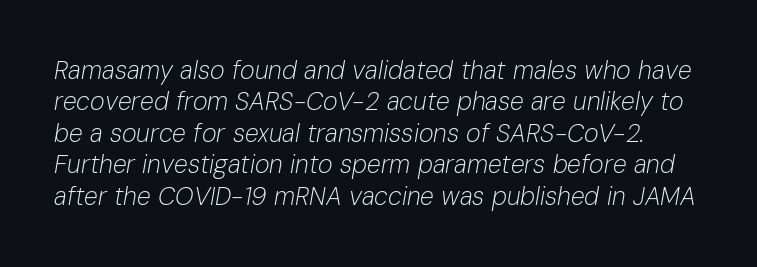
{"italic": "yes", "lean": "right", "slant_degrees": 10, "bold": "no", "underline": "no", "line_spacing": "normal", "line_spacing_ratio": 1.26, "letter_spacing": "normal", "letter_spacing_em": 0.0, "glyph_px": 25}
